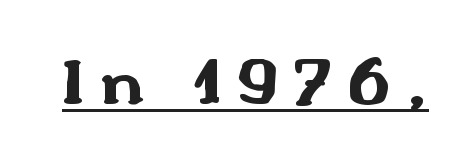
The image shows 65 px heavy, wide sans-serif type, upright; set unusually wide letter spacing (+0.25 em), underlined; medium stroke contrast and a small x-height.
